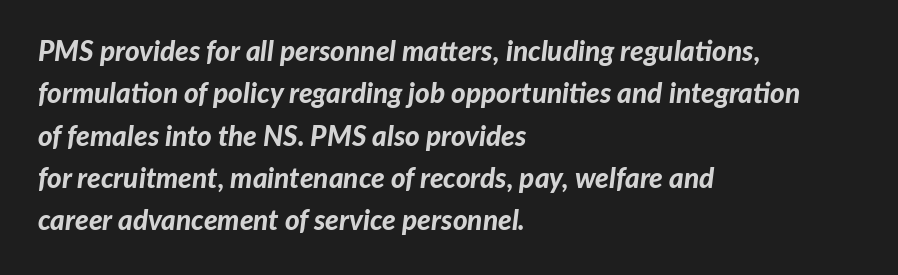
{"italic": "yes", "lean": "right", "slant_degrees": 7, "bold": "yes", "weight": "bold", "width": "normal", "stroke_contrast": "low", "x_height": "medium", "monospaced": "no", "underline": "no", "align": "left", "line_spacing": "normal", "line_spacing_ratio": 1.51, "letter_spacing": "normal", "letter_spacing_em": 0.0, "glyph_px": 28}
